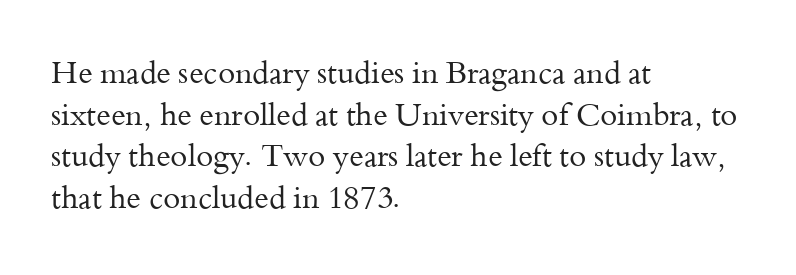
Each new line begins a customary step beneath the previous one. The space directly below the letters is spotless. No chunkiness to these letters — they're not bold. How are the letters spaced? Ordinarily, with no added tracking.
